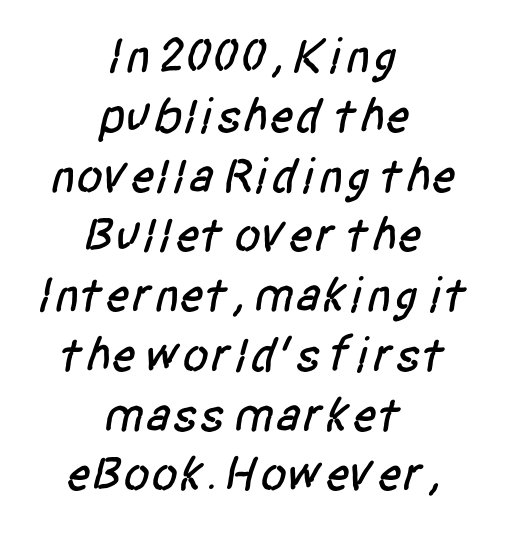
The image shows 49 px condensed sans-serif type; set centered, line spacing 1.22x, normal letter spacing, not underlined; low stroke contrast and a large x-height.
